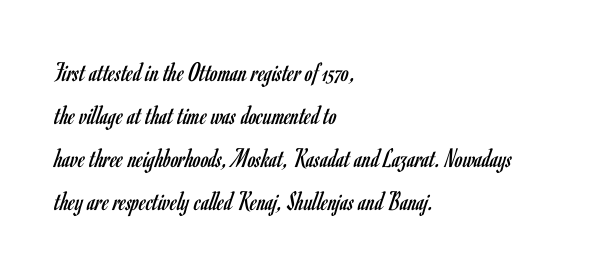
{"serif": "no", "bold": "no", "weight": "regular", "width": "condensed", "stroke_contrast": "low", "x_height": "small", "monospaced": "no", "underline": "no", "align": "left", "line_spacing": "normal", "line_spacing_ratio": 1.54, "letter_spacing": "normal", "letter_spacing_em": 0.0, "glyph_px": 28}
